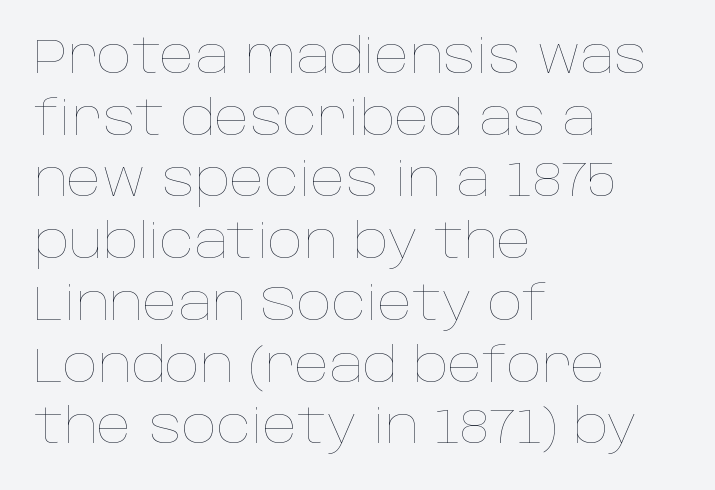
The image shows 49 px thin type, upright; set left-aligned, normal line spacing (1.26x), normal letter spacing, not underlined; low stroke contrast and a large x-height.
